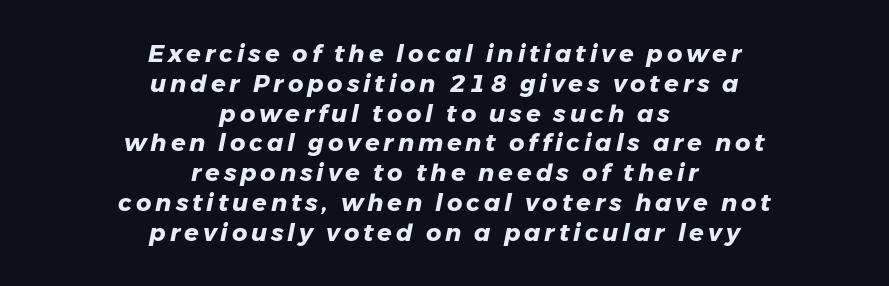
Q: Is the text bold? A: Yes.
Q: Is the text italic (slanted)? A: Yes, it leans right by about 11 degrees.
Q: Is the text underlined? A: No.
Q: How is the paragraph aligned? A: Centered.
